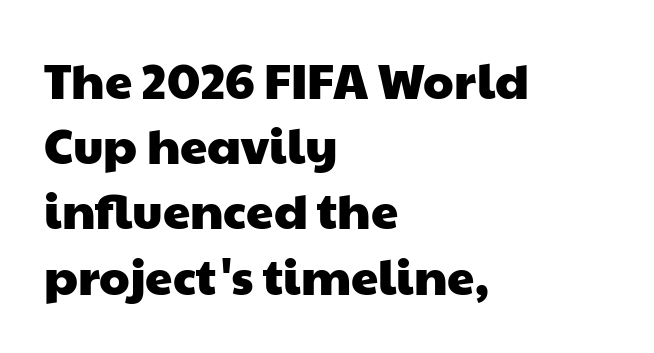
{"serif": "no", "width": "wide", "stroke_contrast": "low", "x_height": "medium", "monospaced": "no", "underline": "no", "align": "left", "line_spacing": "normal", "line_spacing_ratio": 1.33, "letter_spacing": "normal", "letter_spacing_em": 0.0, "glyph_px": 49}
